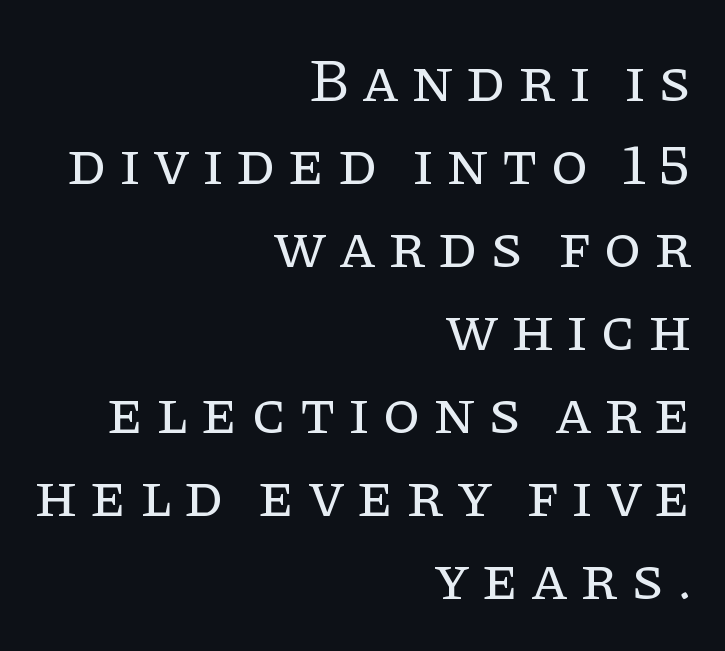
Is this a heavy cut? Hardly; it is regular or lighter. Which margin do the lines hug? The right one — the left edge is uneven. Looks like regular typesetting: each glyph gets only the width it needs. The type sits square on the baseline with zero lean.
